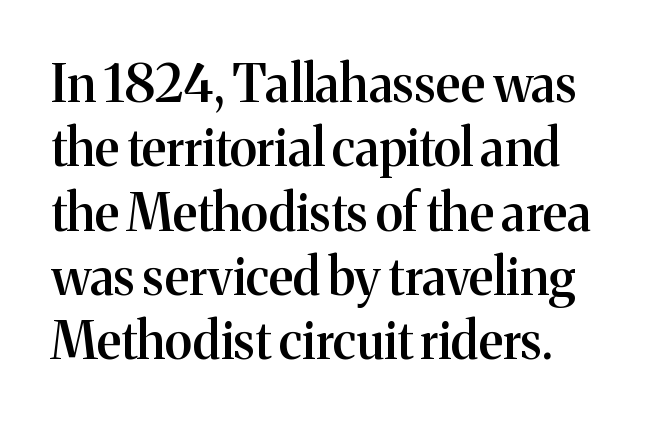
The image shows 51 px semibold serif type, upright; set normal line spacing (1.26x), normal letter spacing, not underlined; medium stroke contrast and a medium x-height.
